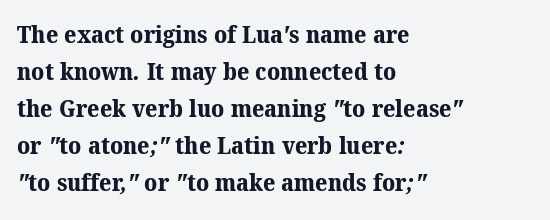
The image shows 24 px bold type; set left-aligned, normal line spacing (1.54x), normal letter spacing, not underlined.
